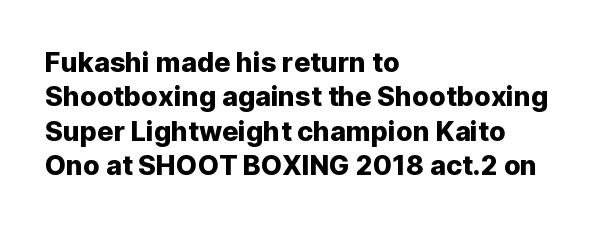
{"italic": "no", "underline": "no", "align": "left", "line_spacing": "normal", "line_spacing_ratio": 1.27, "letter_spacing": "normal", "letter_spacing_em": 0.0, "glyph_px": 27}
